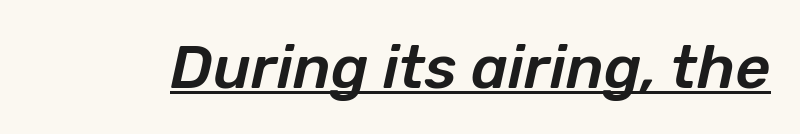
The image shows 61 px text type, italic (leaning right); set normal letter spacing, underlined; low stroke contrast and a medium x-height.
